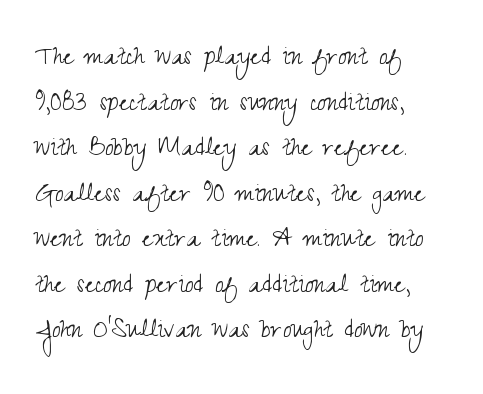
Q: Is the text bold? A: No.
Q: Is the text italic (slanted)? A: No, it is upright.
Q: Is the typeface a serif or a sans-serif typeface? A: Sans-serif.
Q: Is the text underlined? A: No.
Q: How is the paragraph aligned? A: Left-aligned.
Q: Is the spacing between letters normal or unusually wide? A: Normal.
Q: Is the spacing between lines tight, normal or loose? A: Normal.
Q: Width (condensed, normal, or wide)? A: Condensed.
Q: Stroke contrast? A: Medium.
Q: x-height? A: Small.
Q: Monospaced? A: No.
